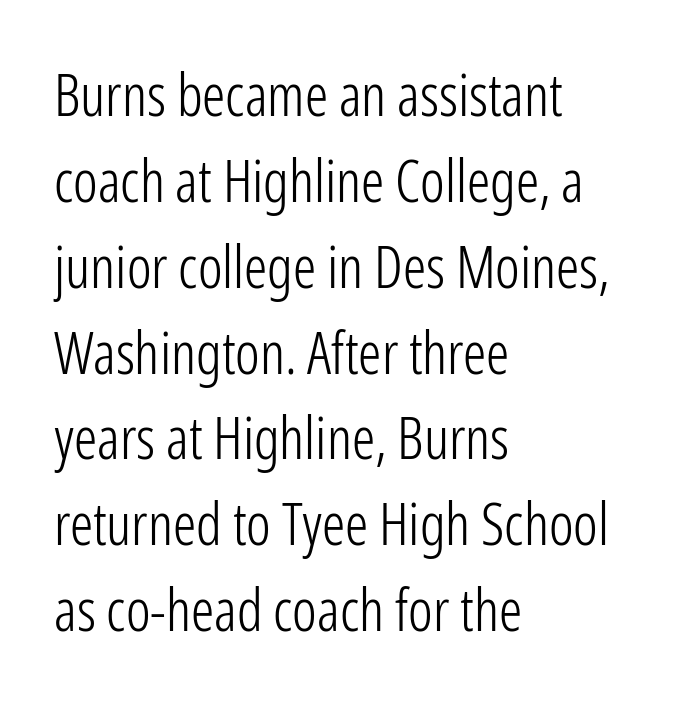
The image shows 58 px light, condensed sans-serif type, upright; set left-aligned, normal line spacing (1.48x), normal letter spacing, not underlined; low stroke contrast and a medium x-height.
